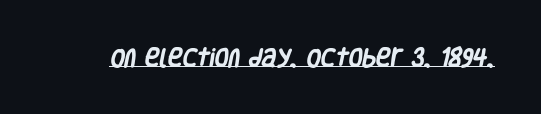
The image shows 20 px bold type; set normal letter spacing, underlined.
